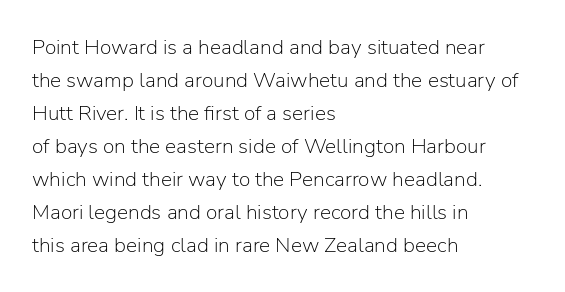
The image shows 21 px text type, upright; set left-aligned, normal line spacing (1.57x), normal letter spacing, not underlined.
